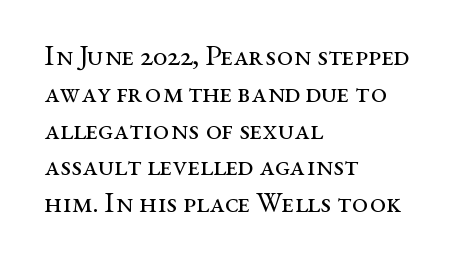
The rendering anchors every line to the left-hand side. Is this a fixed-width face? No — the glyphs have proportional, varying widths. Decoration check: the copy has no underline. Short note: letters normally spaced. This is roman type, the default non-slanted kind. The strokes are not fattened; the text isn't bold.
